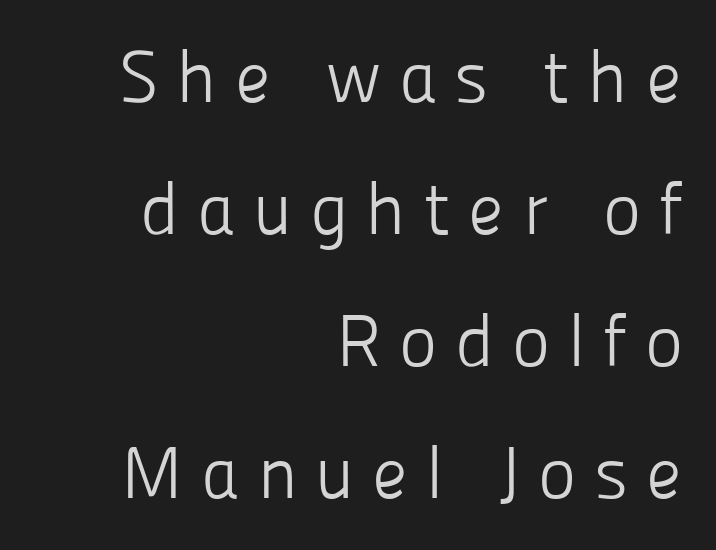
The image shows 73 px light sans-serif type, upright; set right-aligned, line spacing 1.81x, unusually wide letter spacing (+0.24 em), not underlined; low stroke contrast and a medium x-height.
